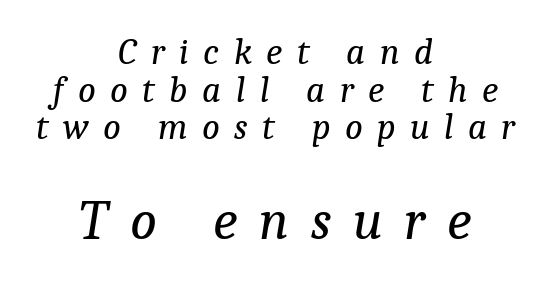
Tightly led — the rows are bunched. This sample uses an oblique cut, with every glyph tilted off the vertical. This rendering widens character spacing well past its baseline value. Note: smaller setting up top, larger setting below. The space beneath each line is pristine and unruled.
